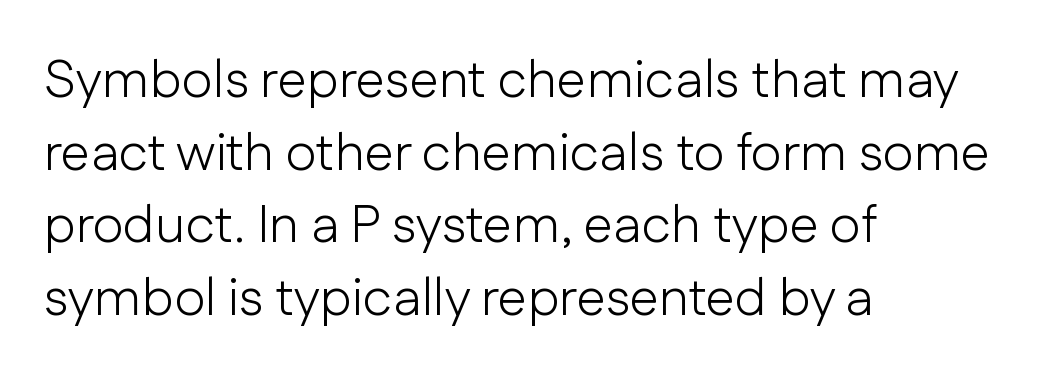
{"serif": "no", "italic": "no", "bold": "no", "weight": "light", "width": "normal", "stroke_contrast": "low", "x_height": "medium", "monospaced": "no", "underline": "no", "align": "left", "line_spacing": "normal", "line_spacing_ratio": 1.37, "letter_spacing": "normal", "letter_spacing_em": 0.0, "glyph_px": 53}
